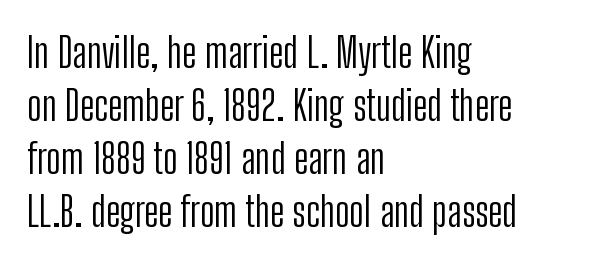
The image shows 41 px light, condensed sans-serif type, upright; set left-aligned, normal line spacing (1.29x), normal letter spacing, not underlined; low stroke contrast and a medium x-height.
